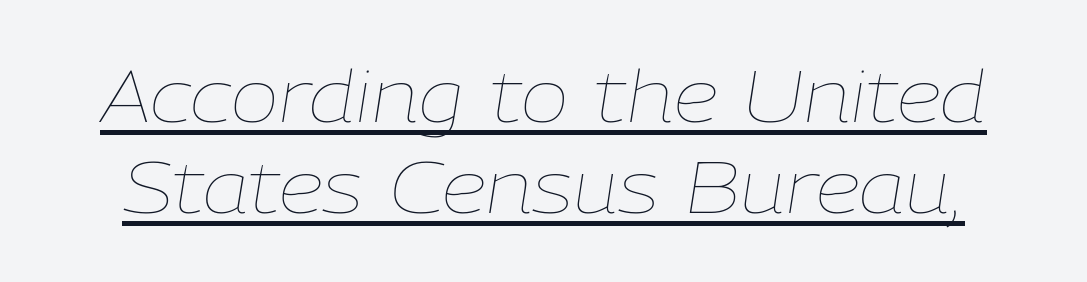
The image shows 72 px thin type, italic (leaning right); set normal line spacing (1.26x), normal letter spacing, underlined; low stroke contrast and a medium x-height.
